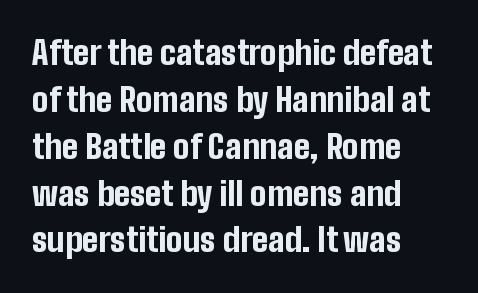
Q: Is the text bold? A: Yes.
Q: Is the text italic (slanted)? A: No, it is upright.
Q: Is the typeface a serif or a sans-serif typeface? A: Sans-serif.
Q: Is the text underlined? A: No.
Q: How is the paragraph aligned? A: Left-aligned.
Q: Is the spacing between letters normal or unusually wide? A: Normal.
Q: Is the spacing between lines tight, normal or loose? A: Normal.
Q: Width (condensed, normal, or wide)? A: Condensed.
Q: Stroke contrast? A: Low.
Q: x-height? A: Medium.
Q: Monospaced? A: No.
